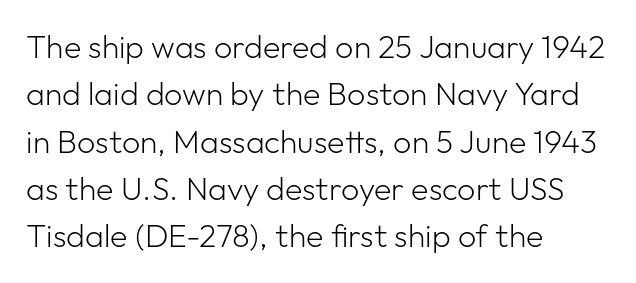
Look at the tracking — it's just the regular setting, nothing added. It's the straight-up-and-down kind of type. Alignment: flush left. Only glyphs here, with clear space below each row. Stems here are at most as thick as an everyday book face. The rows are spaced the way most documents space them.
